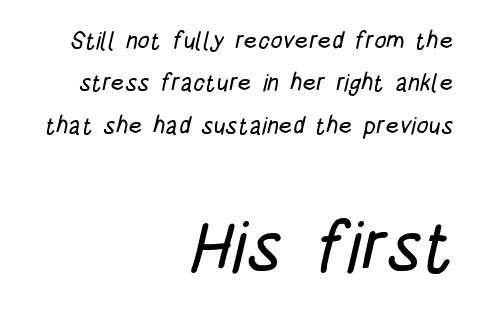
The image shows 71 px condensed sans-serif type; set right-aligned, line spacing 1.77x, normal letter spacing, not underlined; the second (bottom) block is 2.96x larger; low stroke contrast and a large x-height.
